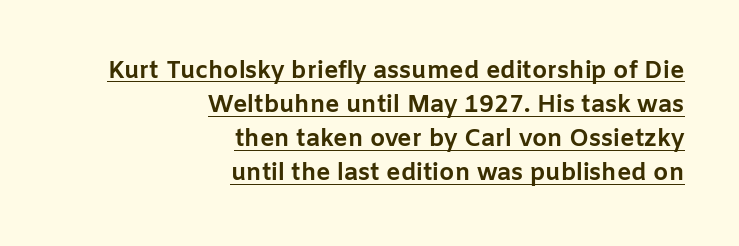
Q: Is the text bold? A: Yes.
Q: Is the text italic (slanted)? A: No, it is upright.
Q: Is the text underlined? A: Yes.
Q: How is the paragraph aligned? A: Right-aligned.
Q: Is the spacing between letters normal or unusually wide? A: Normal.
Q: Is the spacing between lines tight, normal or loose? A: Normal.
